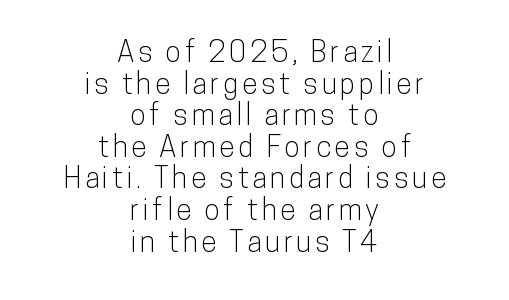
The image shows 29 px condensed sans-serif type, upright; set centered, tight line spacing (1.09x), not underlined; low stroke contrast and a medium x-height.
